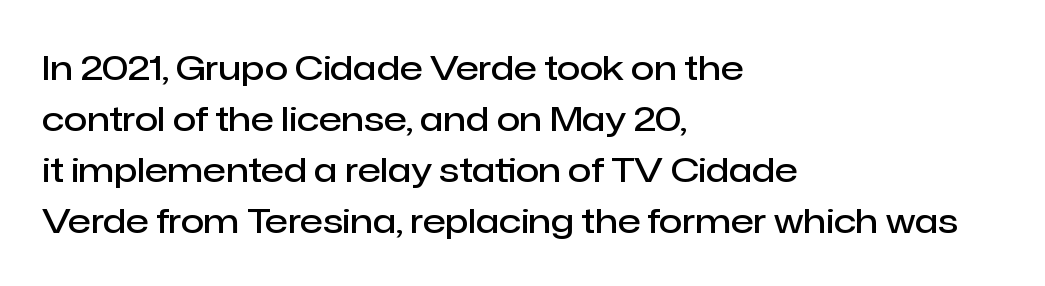
{"serif": "no", "italic": "no", "bold": "semi", "weight": "semibold", "width": "normal", "stroke_contrast": "low", "x_height": "medium", "monospaced": "no", "underline": "no", "align": "left", "line_spacing": "normal", "line_spacing_ratio": 1.5, "letter_spacing": "normal", "letter_spacing_em": 0.0, "glyph_px": 34}
